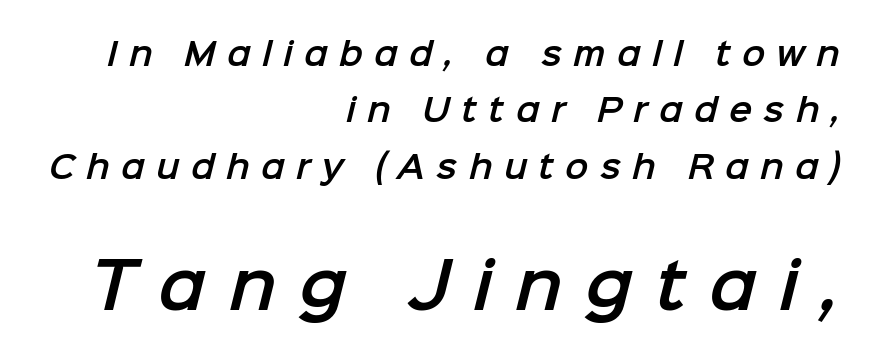
{"serif": "no", "width": "normal", "stroke_contrast": "low", "x_height": "medium", "monospaced": "no", "underline": "no", "align": "right", "line_spacing_ratio": 1.82, "letter_spacing": "wide", "letter_spacing_em": 0.36, "larger_block": "second", "size_ratio": 2.0, "glyph_px": 62}
